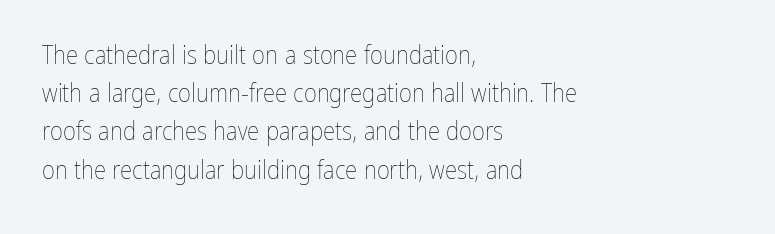
{"italic": "no", "bold": "no", "underline": "no", "align": "left", "line_spacing": "normal", "line_spacing_ratio": 1.53, "letter_spacing": "normal", "letter_spacing_em": 0.0, "glyph_px": 25}
